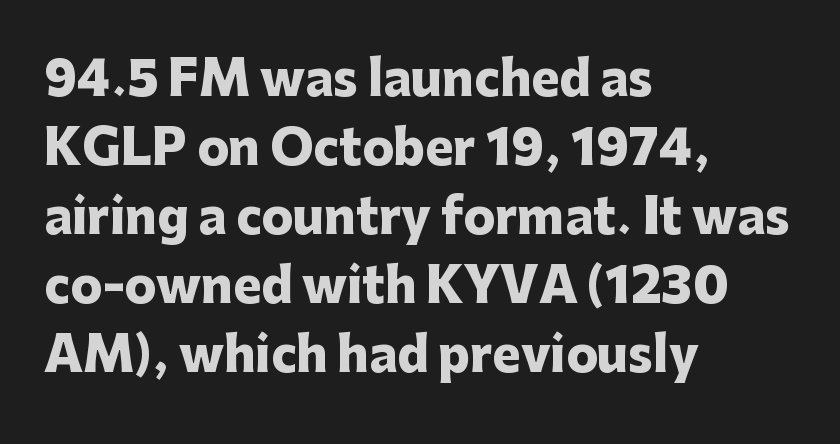
The image shows 47 px heavy sans-serif type, upright; set left-aligned, normal line spacing (1.47x), normal letter spacing, not underlined; low stroke contrast and a medium x-height.
